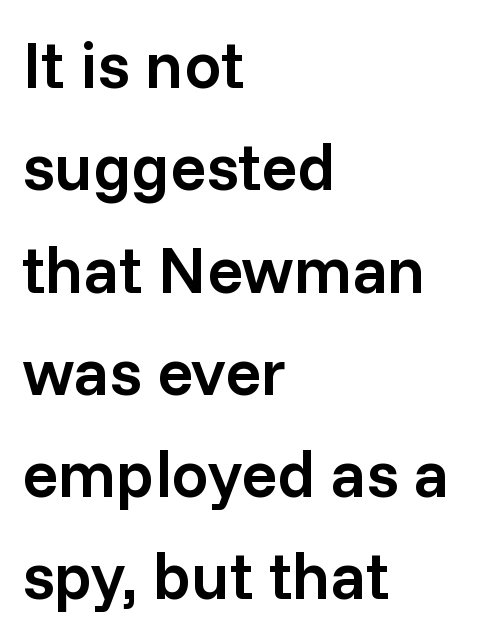
The image shows 66 px semibold sans-serif type, upright; set left-aligned, normal line spacing (1.55x), normal letter spacing, not underlined; low stroke contrast and a medium x-height.
